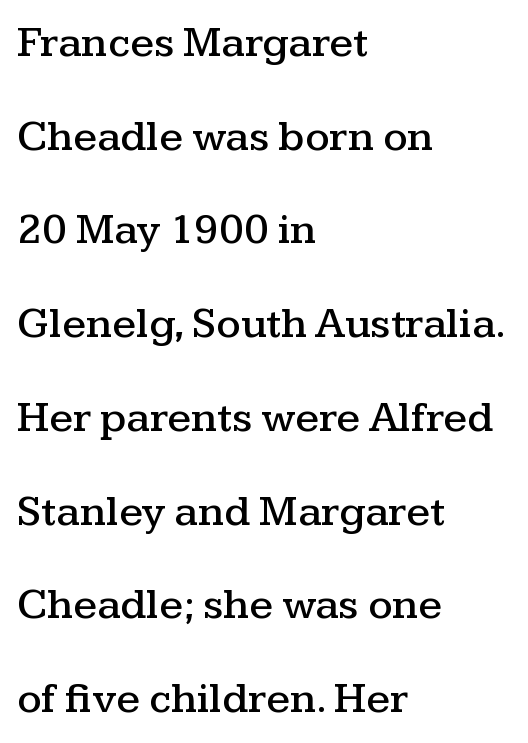
Q: Is the text italic (slanted)? A: No, it is upright.
Q: Is the typeface a serif or a sans-serif typeface? A: Serif.
Q: Is the text underlined? A: No.
Q: How is the paragraph aligned? A: Left-aligned.
Q: Is the spacing between letters normal or unusually wide? A: Normal.
Q: Is the spacing between lines tight, normal or loose? A: Loose.
Q: Width (condensed, normal, or wide)? A: Wide.
Q: Stroke contrast? A: Medium.
Q: x-height? A: Medium.
Q: Monospaced? A: No.
